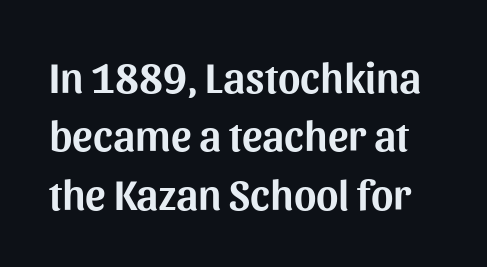
Tall strokes in this sample are plumb rather than angled. Leading matches the norm, producing a regular column. The letters advance in unequal steps, a hallmark of proportional type. Check the space under the baseline: it is left empty.
